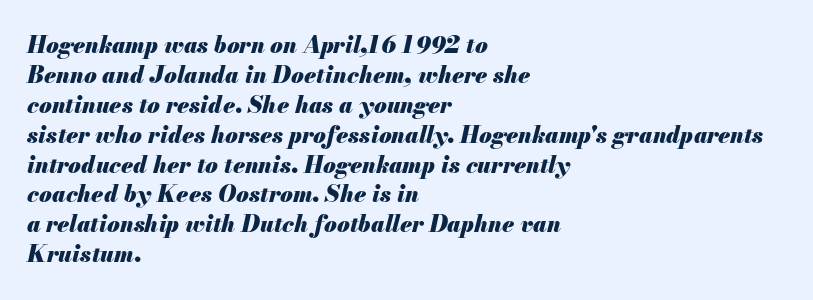
{"italic": "yes", "lean": "right", "slant_degrees": 13, "bold": "yes", "underline": "no", "align": "left", "line_spacing": "normal", "line_spacing_ratio": 1.3, "letter_spacing": "normal", "letter_spacing_em": 0.0, "glyph_px": 23}
